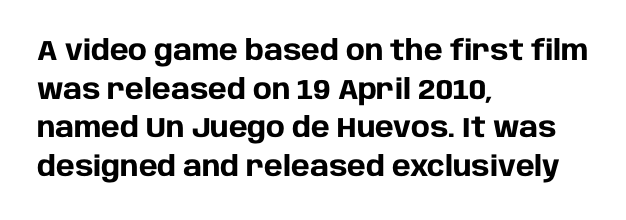
Q: Is the text bold? A: Yes.
Q: Is the text italic (slanted)? A: No, it is upright.
Q: Is the typeface a serif or a sans-serif typeface? A: Sans-serif.
Q: Is the text underlined? A: No.
Q: How is the paragraph aligned? A: Left-aligned.
Q: Is the spacing between letters normal or unusually wide? A: Normal.
Q: Is the spacing between lines tight, normal or loose? A: Normal.
Q: Width (condensed, normal, or wide)? A: Normal.
Q: Stroke contrast? A: Low.
Q: x-height? A: Large.
Q: Monospaced? A: No.
